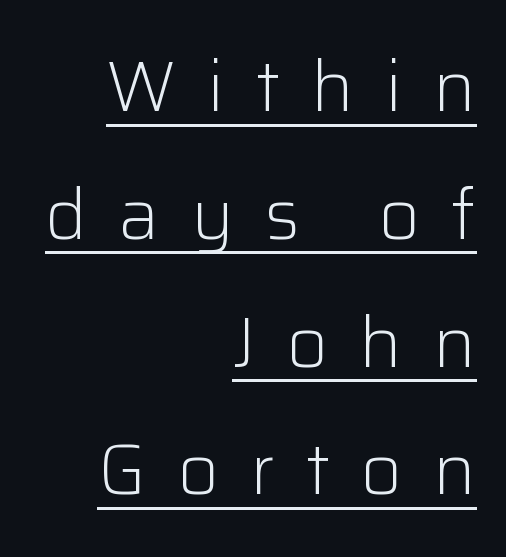
{"serif": "no", "italic": "no", "bold": "no", "weight": "light", "width": "normal", "stroke_contrast": "low", "x_height": "medium", "monospaced": "no", "underline": "yes", "align": "right", "line_spacing_ratio": 1.8, "letter_spacing": "wide", "letter_spacing_em": 0.44, "glyph_px": 71}
